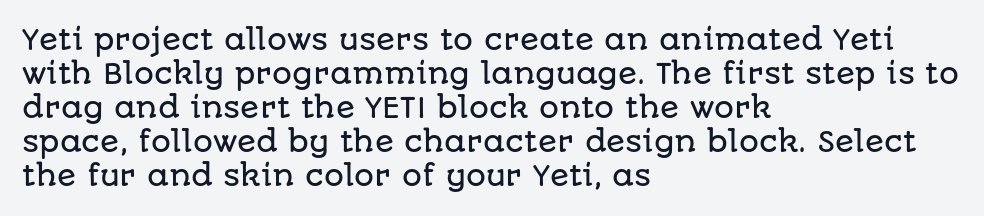
Q: Is the text italic (slanted)? A: No, it is upright.
Q: Is the typeface a serif or a sans-serif typeface? A: Sans-serif.
Q: Is the text underlined? A: No.
Q: How is the paragraph aligned? A: Left-aligned.
Q: Is the spacing between letters normal or unusually wide? A: Normal.
Q: Width (condensed, normal, or wide)? A: Normal.
Q: Stroke contrast? A: Low.
Q: x-height? A: Large.
Q: Monospaced? A: No.
